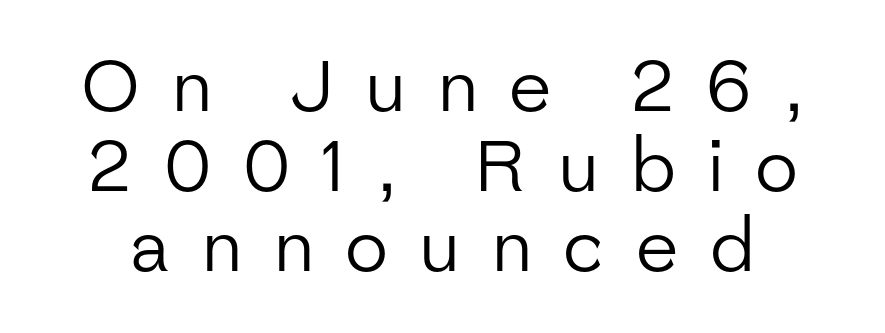
Q: Is the text bold? A: No.
Q: Is the text italic (slanted)? A: No, it is upright.
Q: Is the typeface a serif or a sans-serif typeface? A: Sans-serif.
Q: Is the text underlined? A: No.
Q: Is the spacing between letters normal or unusually wide? A: Unusually wide.
Q: Is the spacing between lines tight, normal or loose? A: Tight.
Q: Width (condensed, normal, or wide)? A: Normal.
Q: Stroke contrast? A: Low.
Q: x-height? A: Medium.
Q: Monospaced? A: No.
